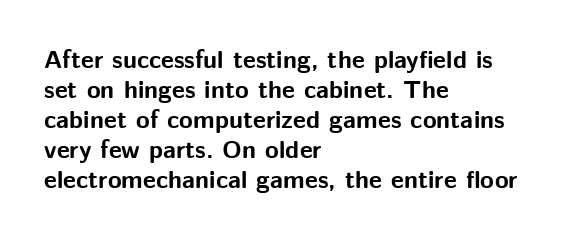
Q: Is the text bold? A: Yes.
Q: Is the text italic (slanted)? A: No, it is upright.
Q: Is the text underlined? A: No.
Q: How is the paragraph aligned? A: Left-aligned.
Q: Is the spacing between letters normal or unusually wide? A: Normal.
